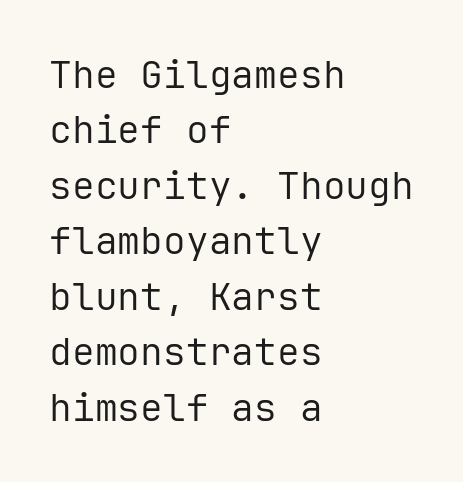
Compared with typical body copy, the letter spacing here is the same. Posture: upright roman. You could count columns in this text — the font is strictly monospaced. Serifs: no, the terminals of the letterforms are clean. Line starts are locked; line ends wander.
